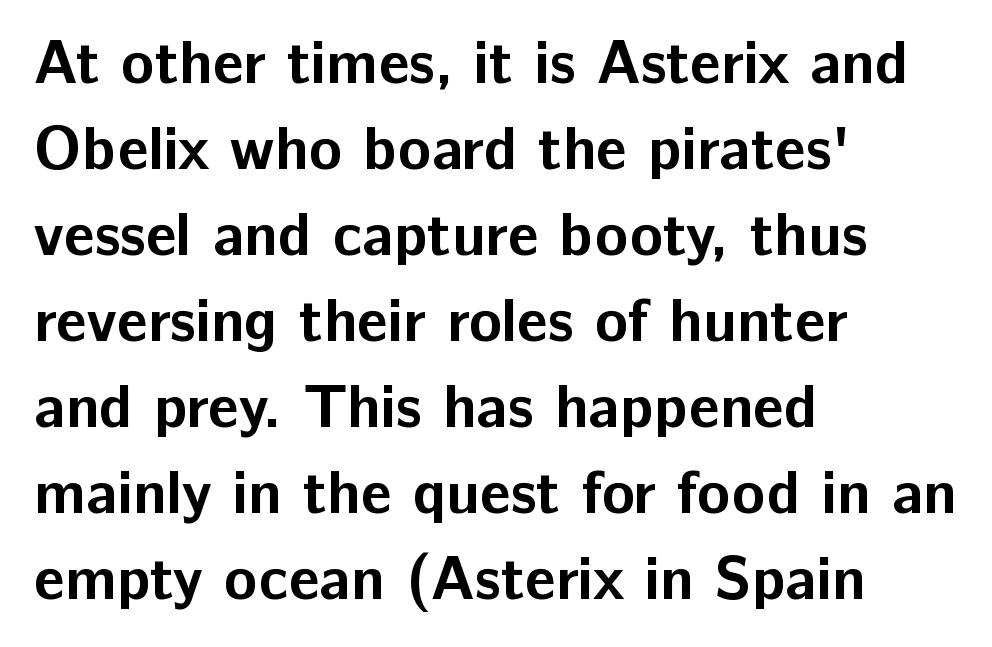
Q: Is the text bold? A: Yes.
Q: Is the text italic (slanted)? A: No, it is upright.
Q: Is the typeface a serif or a sans-serif typeface? A: Sans-serif.
Q: Is the text underlined? A: No.
Q: How is the paragraph aligned? A: Left-aligned.
Q: Is the spacing between letters normal or unusually wide? A: Normal.
Q: Is the spacing between lines tight, normal or loose? A: Normal.
Q: Width (condensed, normal, or wide)? A: Normal.
Q: Stroke contrast? A: Low.
Q: x-height? A: Medium.
Q: Monospaced? A: No.
